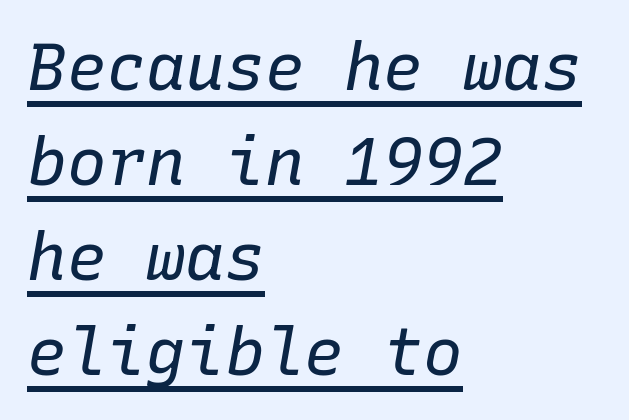
{"italic": "yes", "lean": "right", "slant_degrees": 10, "bold": "no", "weight": "regular", "width": "normal", "stroke_contrast": "low", "x_height": "medium", "monospaced": "yes", "underline": "yes", "align": "left", "line_spacing": "normal", "line_spacing_ratio": 1.44, "letter_spacing": "normal", "letter_spacing_em": 0.0, "glyph_px": 66}
